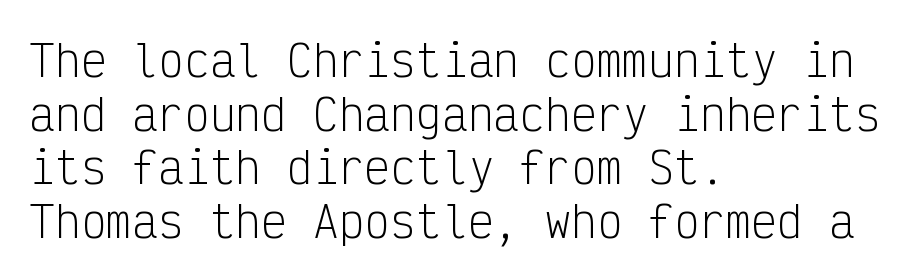
{"serif": "no", "italic": "no", "bold": "no", "weight": "light", "width": "condensed", "stroke_contrast": "low", "x_height": "medium", "monospaced": "yes", "underline": "no", "align": "left", "line_spacing": "normal", "line_spacing_ratio": 1.25, "letter_spacing": "normal", "letter_spacing_em": 0.0, "glyph_px": 43}
